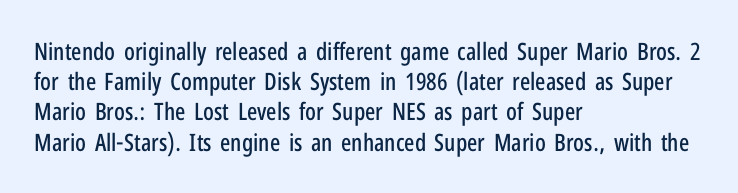
Q: Is the text italic (slanted)? A: No, it is upright.
Q: Is the text underlined? A: No.
Q: How is the paragraph aligned? A: Left-aligned.
Q: Is the spacing between letters normal or unusually wide? A: Normal.
Q: Is the spacing between lines tight, normal or loose? A: Normal.
